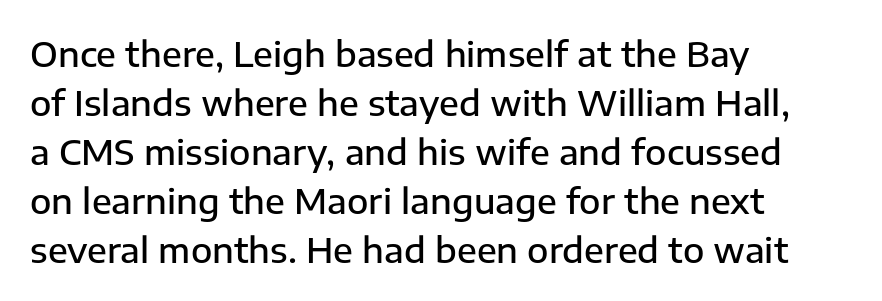
Q: Is the text bold? A: Semi-bold.
Q: Is the text italic (slanted)? A: No, it is upright.
Q: Is the typeface a serif or a sans-serif typeface? A: Sans-serif.
Q: Is the text underlined? A: No.
Q: How is the paragraph aligned? A: Left-aligned.
Q: Is the spacing between letters normal or unusually wide? A: Normal.
Q: Is the spacing between lines tight, normal or loose? A: Normal.
Q: Width (condensed, normal, or wide)? A: Normal.
Q: Stroke contrast? A: Low.
Q: x-height? A: Medium.
Q: Monospaced? A: No.
